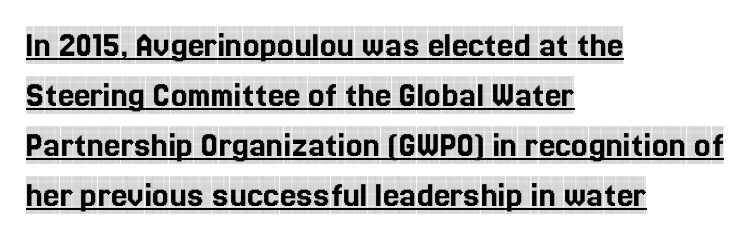
{"serif": "yes", "italic": "no", "width": "condensed", "x_height": "large", "monospaced": "no", "underline": "yes", "align": "left", "line_spacing": "normal", "line_spacing_ratio": 1.35, "letter_spacing": "normal", "letter_spacing_em": 0.0, "glyph_px": 37}
